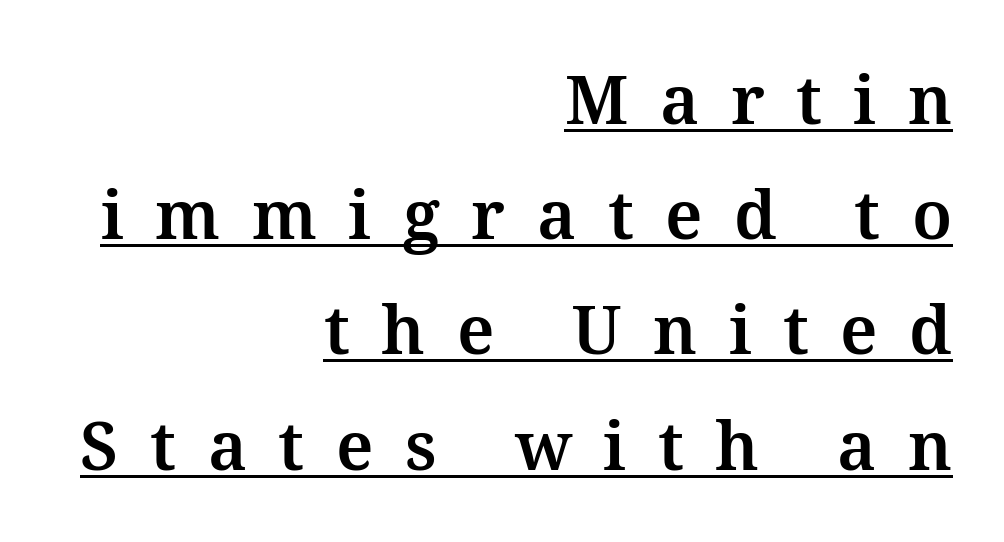
Q: Is the text bold? A: Yes.
Q: Is the text italic (slanted)? A: No, it is upright.
Q: Is the text underlined? A: Yes.
Q: How is the paragraph aligned? A: Right-aligned.
Q: Is the spacing between letters normal or unusually wide? A: Unusually wide.
Q: Width (condensed, normal, or wide)? A: Normal.
Q: Stroke contrast? A: Medium.
Q: x-height? A: Medium.
Q: Monospaced? A: No.
